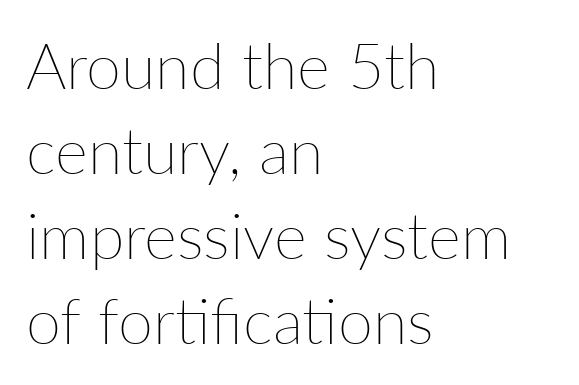
Just letters on the line, the space beneath them empty. Characters follow at the spacing the type designer built in. Successive baselines arrive at the customary interval. A typesetter would call this proportional, since set widths differ per character. Style check: upright.
